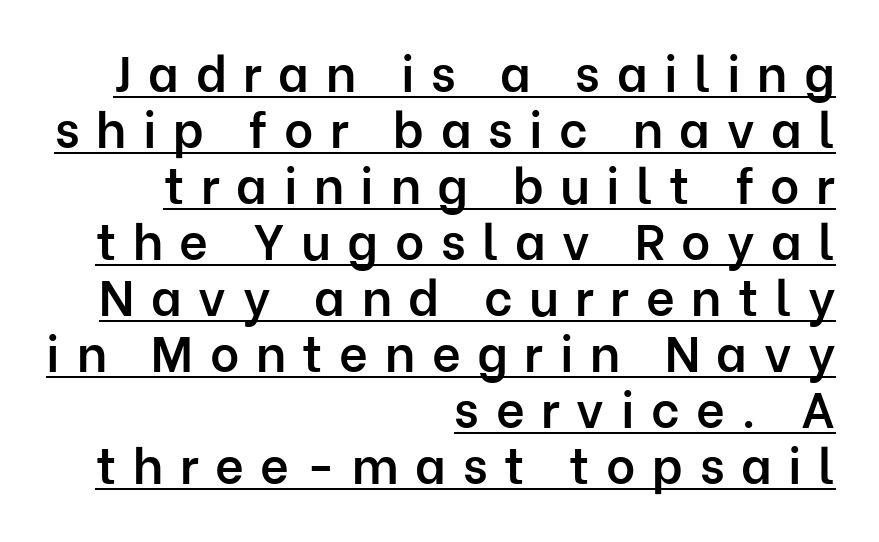
Q: Is the text bold? A: Semi-bold.
Q: Is the text italic (slanted)? A: No, it is upright.
Q: Is the typeface a serif or a sans-serif typeface? A: Sans-serif.
Q: Is the text underlined? A: Yes.
Q: How is the paragraph aligned? A: Right-aligned.
Q: Is the spacing between letters normal or unusually wide? A: Unusually wide.
Q: Is the spacing between lines tight, normal or loose? A: Tight.
Q: Width (condensed, normal, or wide)? A: Normal.
Q: Stroke contrast? A: Low.
Q: x-height? A: Medium.
Q: Monospaced? A: No.
